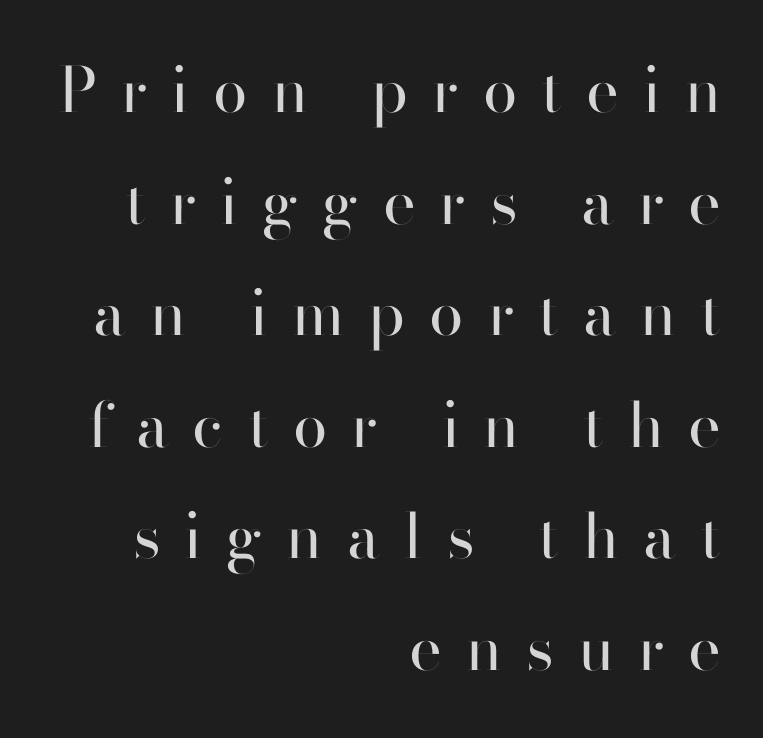
{"serif": "no", "italic": "no", "bold": "no", "weight": "regular", "width": "normal", "stroke_contrast": "high", "x_height": "small", "monospaced": "no", "underline": "no", "align": "right", "line_spacing_ratio": 1.8, "letter_spacing": "wide", "letter_spacing_em": 0.39, "glyph_px": 62}
